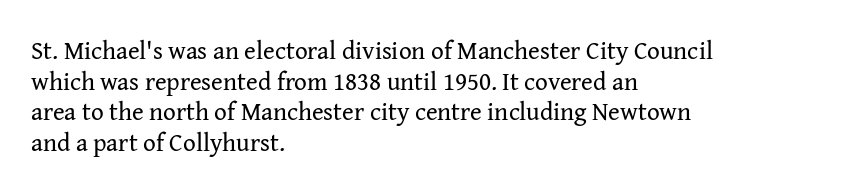
{"italic": "no", "bold": "no", "underline": "no", "align": "left", "line_spacing_ratio": 1.23, "letter_spacing": "normal", "letter_spacing_em": 0.0, "glyph_px": 25}
